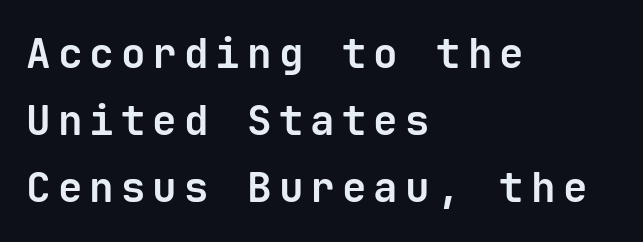
The image shows 41 px bold sans-serif type, upright, monospaced; set left-aligned, normal line spacing (1.64x), not underlined; low stroke contrast and a medium x-height.
